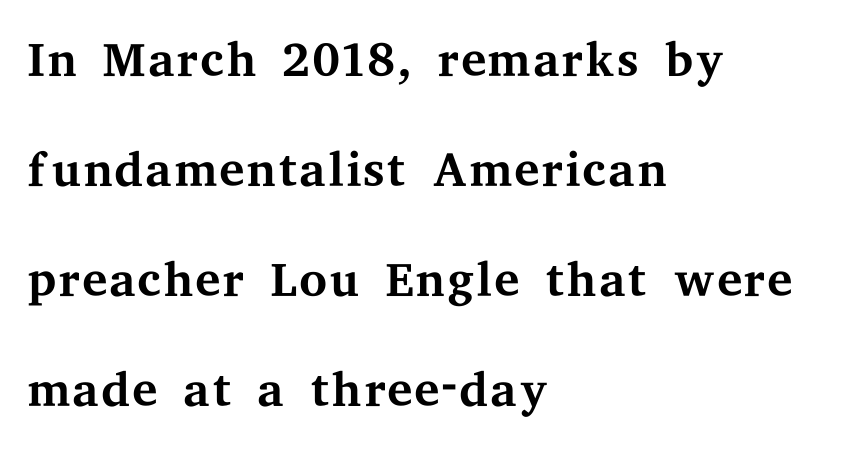
Q: Is the text bold? A: No.
Q: Is the text italic (slanted)? A: No, it is upright.
Q: Is the typeface a serif or a sans-serif typeface? A: Serif.
Q: Is the text underlined? A: No.
Q: How is the paragraph aligned? A: Left-aligned.
Q: Is the spacing between letters normal or unusually wide? A: Normal.
Q: Is the spacing between lines tight, normal or loose? A: Normal.
Q: Width (condensed, normal, or wide)? A: Wide.
Q: Stroke contrast? A: Medium.
Q: x-height? A: Medium.
Q: Monospaced? A: No.
